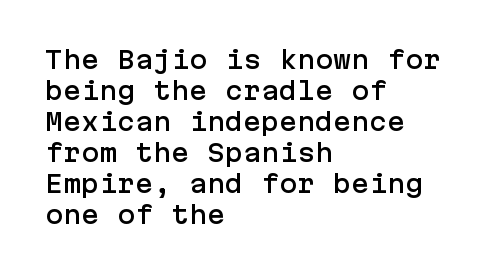
{"italic": "no", "underline": "no", "align": "left", "line_spacing": "normal", "line_spacing_ratio": 1.29, "letter_spacing": "normal", "letter_spacing_em": 0.0, "glyph_px": 24}
